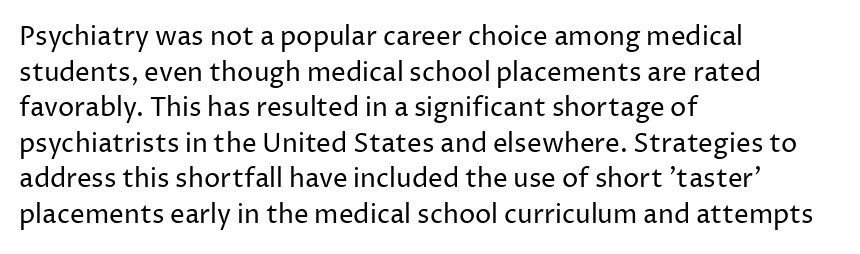
The line texture is even and compact thanks to regular tracking. Honestly, the row spacing looks completely unremarkable. Every row of glyphs begins at an identical x-position on the left. The letters stand straight up with perfectly vertical stems. Stroke thickness stays within the range of a standard reading face or lighter. Unmarked baselines from the first word to the last.
